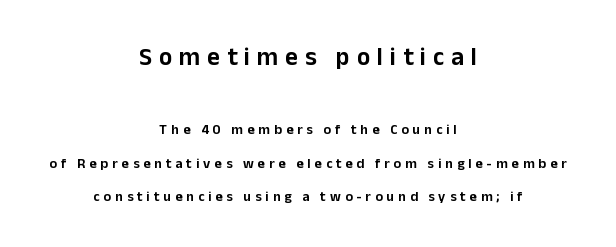
{"italic": "no", "underline": "no", "align": "center", "line_spacing": "loose", "line_spacing_ratio": 2.38, "letter_spacing": "wide", "letter_spacing_em": 0.28, "larger_block": "first", "size_ratio": 1.79, "glyph_px": 25}
